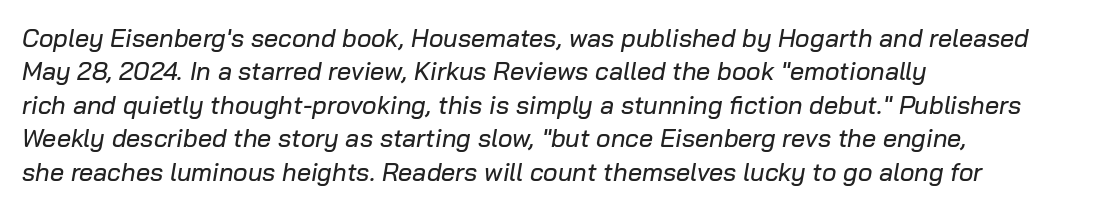
The image shows 25 px text type, italic (leaning right); set left-aligned, normal line spacing (1.34x), normal letter spacing, not underlined.
